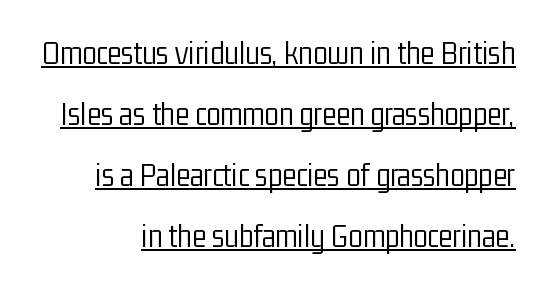
Q: Is the text bold? A: No.
Q: Is the text italic (slanted)? A: No, it is upright.
Q: Is the typeface a serif or a sans-serif typeface? A: Sans-serif.
Q: Is the text underlined? A: Yes.
Q: Is the spacing between letters normal or unusually wide? A: Normal.
Q: Width (condensed, normal, or wide)? A: Condensed.
Q: Stroke contrast? A: Low.
Q: x-height? A: Medium.
Q: Monospaced? A: No.
